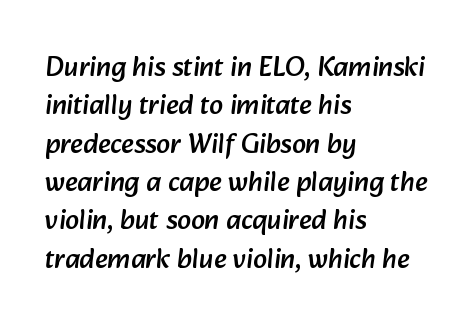
Q: Is the typeface a serif or a sans-serif typeface? A: Sans-serif.
Q: Is the text underlined? A: No.
Q: How is the paragraph aligned? A: Left-aligned.
Q: Is the spacing between letters normal or unusually wide? A: Normal.
Q: Is the spacing between lines tight, normal or loose? A: Normal.
Q: Width (condensed, normal, or wide)? A: Normal.
Q: Stroke contrast? A: Low.
Q: x-height? A: Medium.
Q: Monospaced? A: No.
